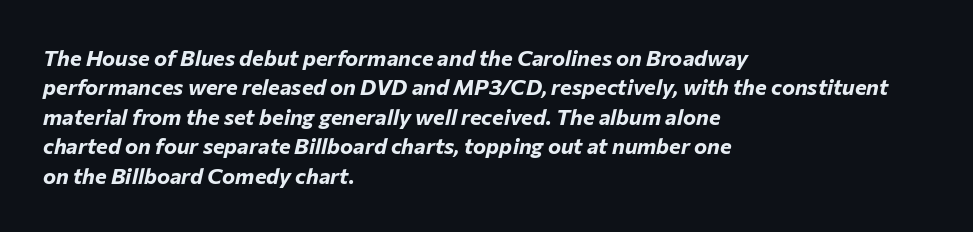
When letters slant like this, we call the style italic. Horizontal alignment here is leftward, the default for most running prose. The typesetting leans heavy: a genuine bold. The space between consecutive lines is moderate.
